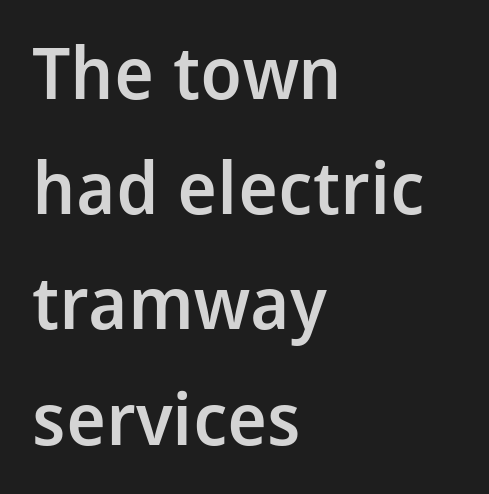
These lines were composed using upright roman letters. Is the letter spacing exaggerated? No — it looks like the ordinary default. The rendering uses a moderate line-height, typical for paragraphs. Rule under the text: the space is simply empty.
